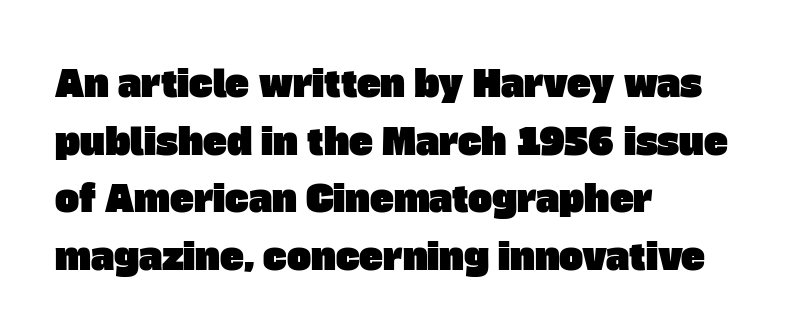
The image shows 36 px sans-serif type; set left-aligned, normal line spacing (1.6x), normal letter spacing, not underlined; low stroke contrast and a large x-height.
